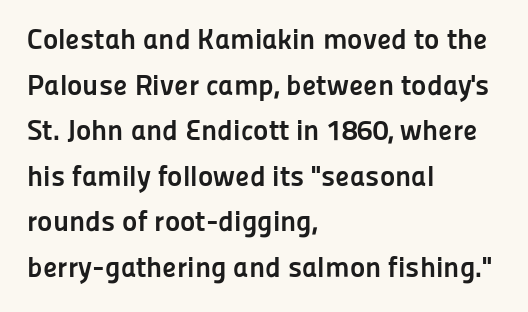
{"serif": "no", "italic": "no", "bold": "yes", "weight": "semibold", "width": "normal", "stroke_contrast": "low", "x_height": "medium", "monospaced": "no", "underline": "no", "align": "left", "line_spacing": "normal", "line_spacing_ratio": 1.57, "letter_spacing": "normal", "letter_spacing_em": 0.0, "glyph_px": 29}
